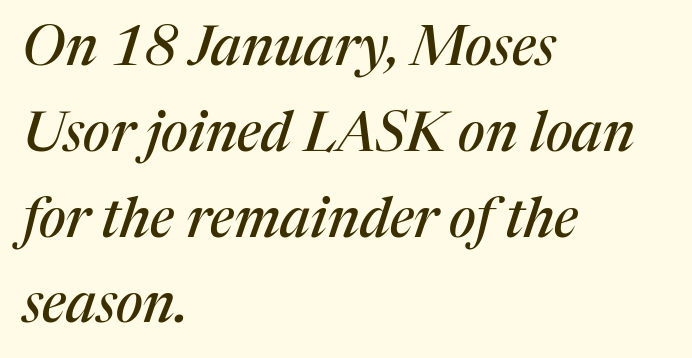
The image shows 55 px serif type, italic (leaning right); set left-aligned, normal line spacing (1.56x), normal letter spacing, not underlined; medium stroke contrast and a medium x-height.
